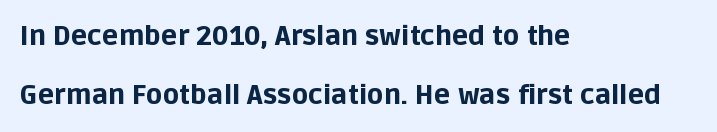
The rendering keeps characters at their native spacing. Designer's note — italics off, roman on. Airy leading. Its strokes are broad and dark, the hallmark of bold type.
